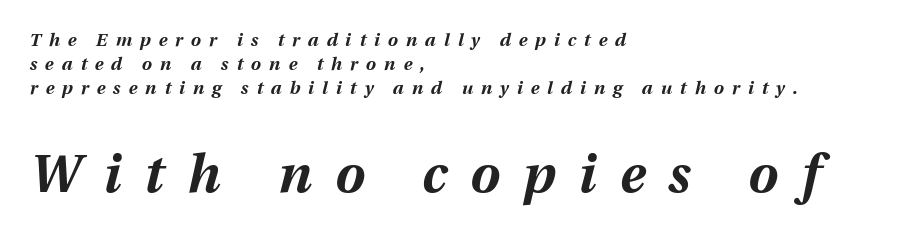
The passage shown begins with its smaller block and ends with its larger one. Here the glyphs are tracked loosely, breaking word shapes into spaced letters. Every row of glyphs begins at an identical x-position on the left. The rows are spaced the way most documents space them.
